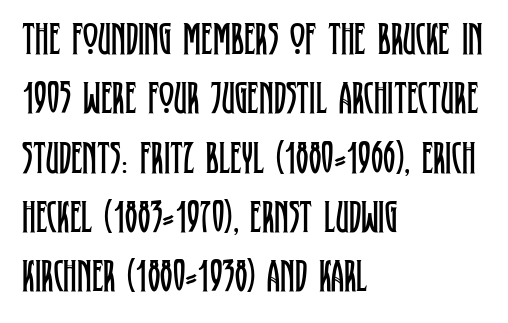
The face used here is rendered with its standard letterfit. Is the block centered? No — it sits flush against the left margin. Evenly set lines give the paragraph a standard silhouette. These glyphs show unthickened strokes, regular width or finer.
